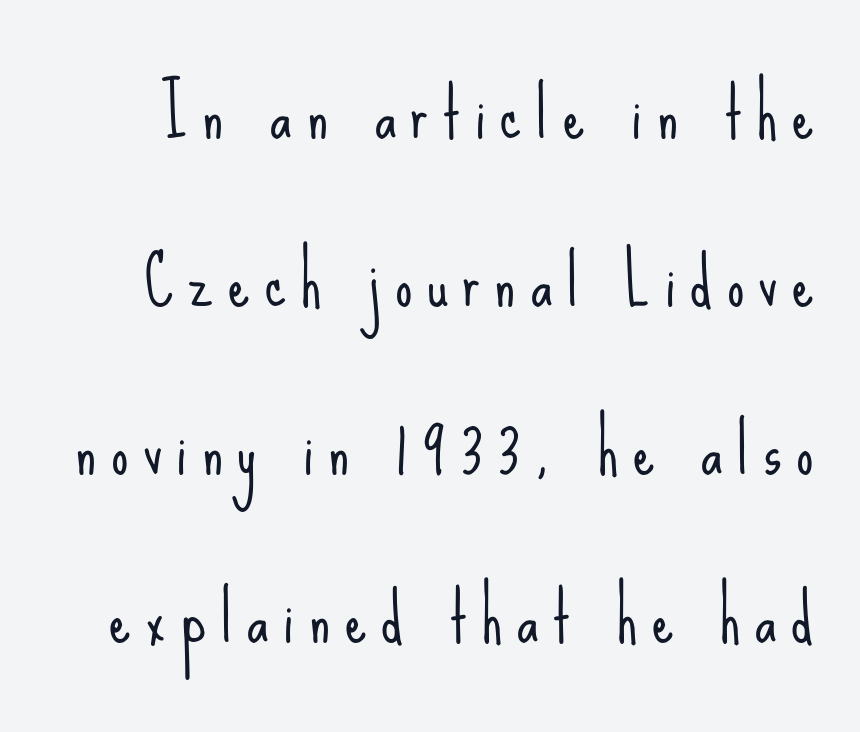
The image shows 68 px light, condensed sans-serif type, upright; set loose line spacing (2.47x), unusually wide letter spacing (+0.22 em), not underlined; low stroke contrast and a small x-height.
